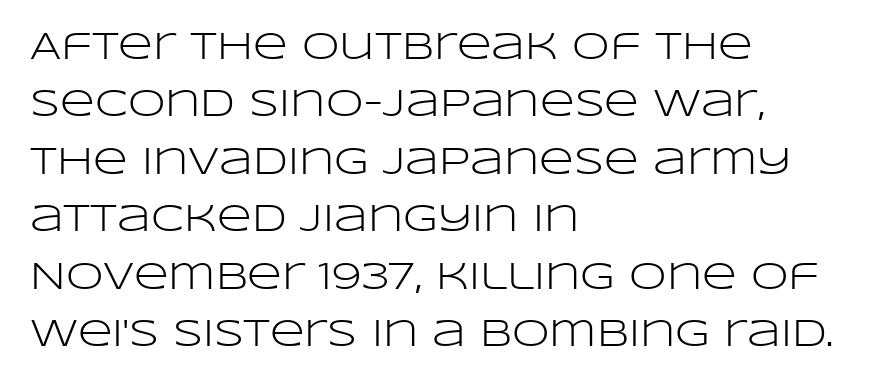
Q: Is the text bold? A: No.
Q: Is the text italic (slanted)? A: No, it is upright.
Q: Is the typeface a serif or a sans-serif typeface? A: Sans-serif.
Q: Is the text underlined? A: No.
Q: How is the paragraph aligned? A: Left-aligned.
Q: Is the spacing between letters normal or unusually wide? A: Normal.
Q: Is the spacing between lines tight, normal or loose? A: Normal.
Q: Width (condensed, normal, or wide)? A: Wide.
Q: Stroke contrast? A: Low.
Q: x-height? A: Large.
Q: Monospaced? A: No.
